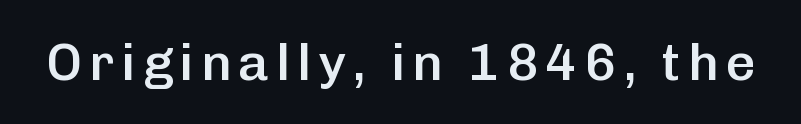
{"serif": "no", "italic": "no", "bold": "semi", "weight": "semibold", "width": "normal", "stroke_contrast": "low", "x_height": "medium", "monospaced": "no", "underline": "no", "glyph_px": 52}
